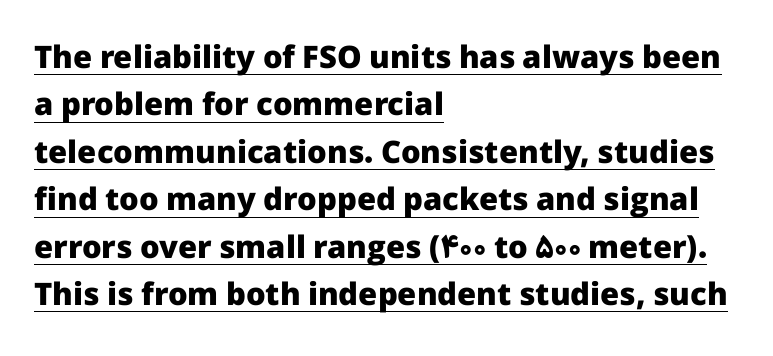
The rendering uses the underline text-decoration. Standard letterfit; no display-style spreading of the glyphs. These lines are rendered in a variable-pitch font. Weight: bold. The typesetter chose a ragged-right arrangement here.
